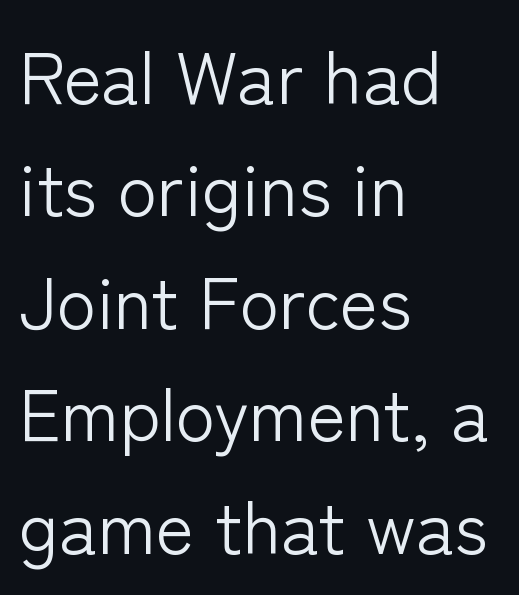
The specimen omits any rule beneath the text block's lines. Grotesque or geometric, the face here clearly has no serifs. Weight: in the light-to-regular range. Notice how descenders clear the ascenders below comfortably — that's standard leading. Horizontally, the lines are justified to the leading edge only.
